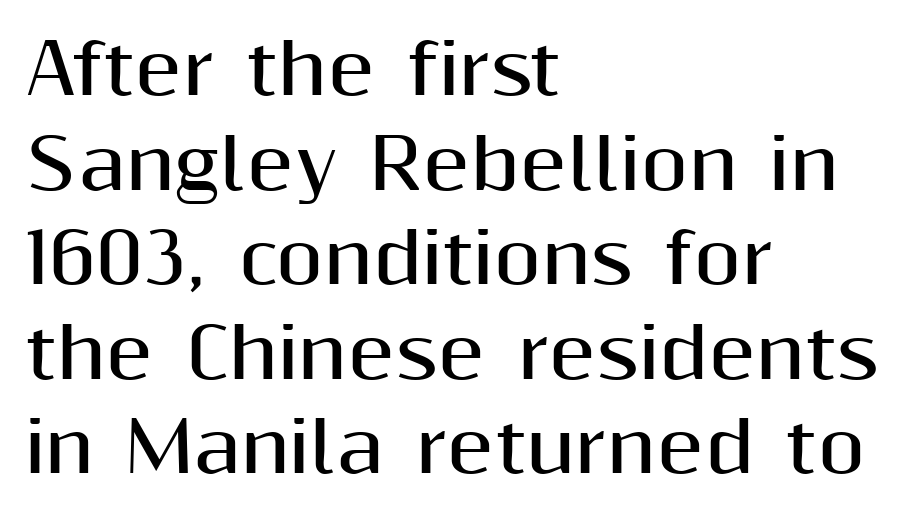
The area under the type is left untouched. The tracking reads as untouched default to a designer's eye. The rag falls on the right side of this text block. Vertical spacing — default.
